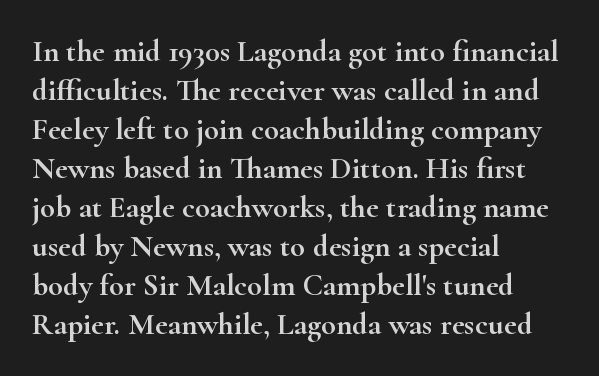
Q: Is the text italic (slanted)? A: No, it is upright.
Q: Is the typeface a serif or a sans-serif typeface? A: Serif.
Q: Is the text underlined? A: No.
Q: How is the paragraph aligned? A: Left-aligned.
Q: Is the spacing between letters normal or unusually wide? A: Normal.
Q: Is the spacing between lines tight, normal or loose? A: Normal.
Q: Width (condensed, normal, or wide)? A: Wide.
Q: Stroke contrast? A: High.
Q: x-height? A: Small.
Q: Monospaced? A: No.
